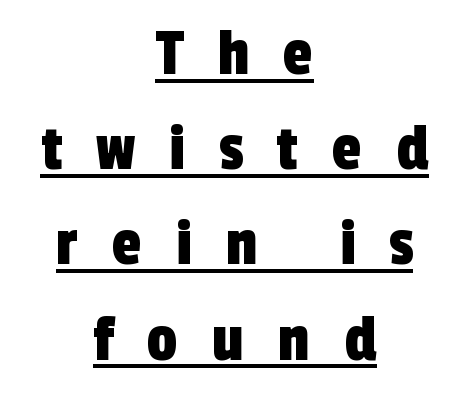
Q: Is the typeface a serif or a sans-serif typeface? A: Sans-serif.
Q: Is the text underlined? A: Yes.
Q: How is the paragraph aligned? A: Centered.
Q: Is the spacing between letters normal or unusually wide? A: Unusually wide.
Q: Is the spacing between lines tight, normal or loose? A: Normal.
Q: Width (condensed, normal, or wide)? A: Condensed.
Q: x-height? A: Medium.
Q: Monospaced? A: No.
